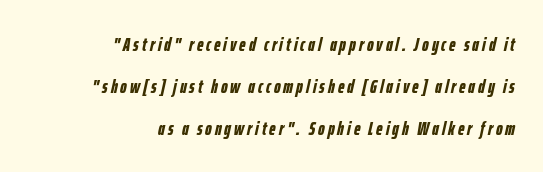
Students, this is bold: see how much ink each stroke carries. The line-height multiplier appears high, well above default. Compared with ordinary roman type, these characters are visibly tilted. The setting favours the right margin, as signatures and pull-quotes sometimes do. Anything drawn beneath the words? Only blank space.
